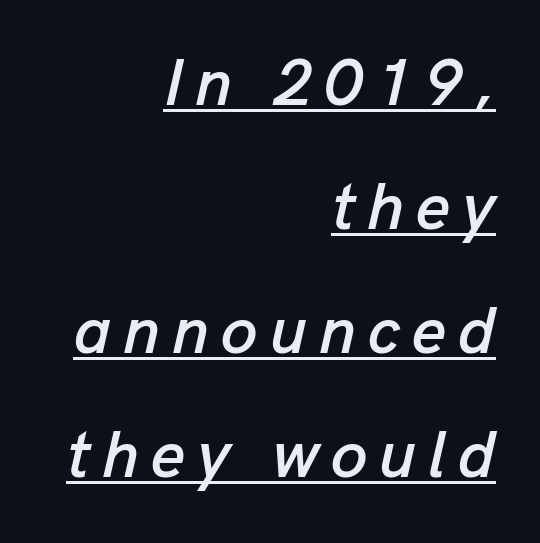
Q: Is the text italic (slanted)? A: Yes, it leans right by about 13 degrees.
Q: Is the text underlined? A: Yes.
Q: How is the paragraph aligned? A: Right-aligned.
Q: Width (condensed, normal, or wide)? A: Normal.
Q: Stroke contrast? A: Low.
Q: x-height? A: Medium.
Q: Monospaced? A: No.
